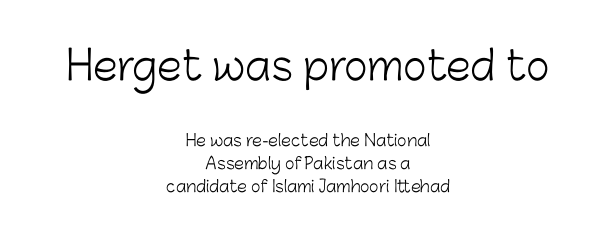
Q: Is the text bold? A: No.
Q: Is the text italic (slanted)? A: No, it is upright.
Q: Is the typeface a serif or a sans-serif typeface? A: Sans-serif.
Q: Is the text underlined? A: No.
Q: How is the paragraph aligned? A: Centered.
Q: Is the spacing between letters normal or unusually wide? A: Normal.
Q: Is the spacing between lines tight, normal or loose? A: Normal.
Q: Which block of text is set in a larger size, the first (top) or the second (bottom)? A: The first (top) one.
Q: Width (condensed, normal, or wide)? A: Normal.
Q: Stroke contrast? A: Low.
Q: x-height? A: Medium.
Q: Monospaced? A: No.
